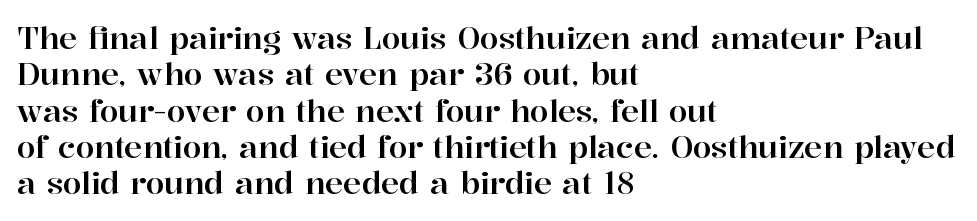
{"serif": "yes", "italic": "no", "width": "normal", "stroke_contrast": "high", "x_height": "medium", "monospaced": "no", "underline": "no", "align": "left", "line_spacing_ratio": 1.21, "letter_spacing": "normal", "letter_spacing_em": 0.0, "glyph_px": 30}
